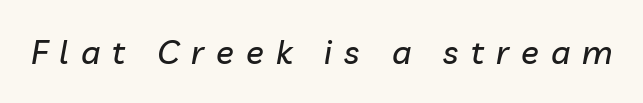
{"italic": "yes", "lean": "right", "slant_degrees": 10, "width": "normal", "stroke_contrast": "low", "x_height": "medium", "monospaced": "no", "underline": "no", "letter_spacing": "wide", "letter_spacing_em": 0.37, "glyph_px": 33}
